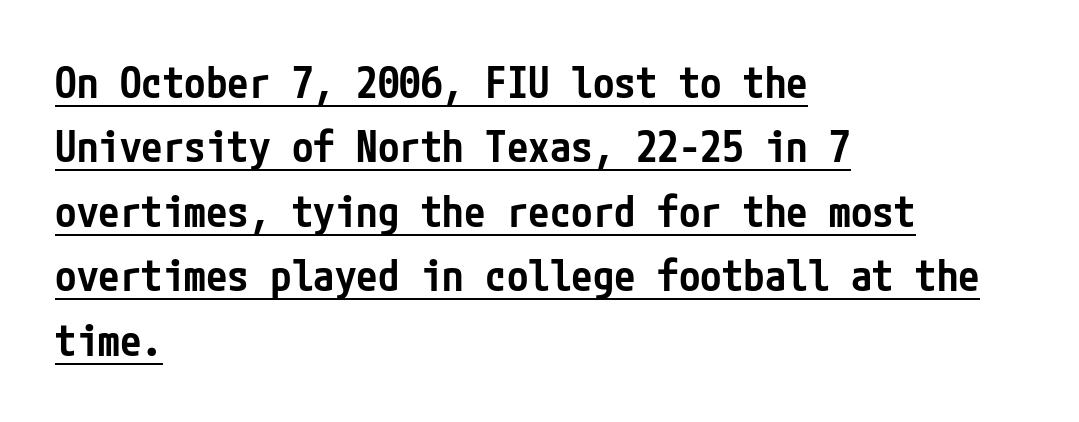
Q: Is the text bold? A: Semi-bold.
Q: Is the text italic (slanted)? A: No, it is upright.
Q: Is the typeface a serif or a sans-serif typeface? A: Sans-serif.
Q: Is the text underlined? A: Yes.
Q: How is the paragraph aligned? A: Left-aligned.
Q: Is the spacing between letters normal or unusually wide? A: Normal.
Q: Is the spacing between lines tight, normal or loose? A: Normal.
Q: Width (condensed, normal, or wide)? A: Condensed.
Q: Stroke contrast? A: Low.
Q: x-height? A: Medium.
